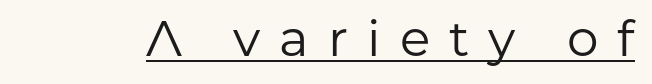
The horizontal fit of the characters is loose and conspicuously gappy. Summary of weight: not heavy and not bold. Varying glyph widths throughout — classic text-font behaviour. A roman cut, with each character standing at attention. The typesetter has applied underlining to the passage shown. Each letter's strokes conclude bluntly, with no projecting serifs.
